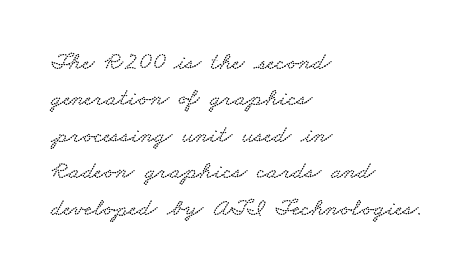
Q: Is the text underlined? A: No.
Q: How is the paragraph aligned? A: Left-aligned.
Q: Is the spacing between letters normal or unusually wide? A: Normal.
Q: Is the spacing between lines tight, normal or loose? A: Normal.
